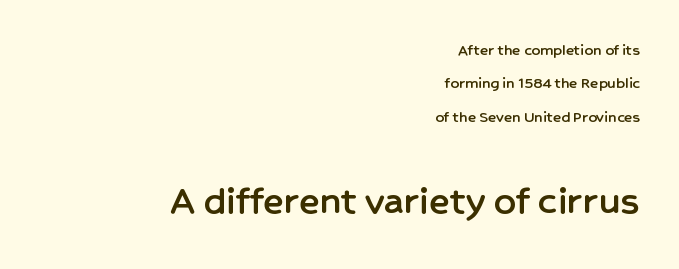
{"serif": "no", "italic": "no", "width": "normal", "stroke_contrast": "low", "x_height": "medium", "monospaced": "no", "underline": "no", "align": "right", "line_spacing": "loose", "line_spacing_ratio": 1.96, "letter_spacing": "normal", "letter_spacing_em": 0.0, "larger_block": "second", "size_ratio": 2.53, "glyph_px": 43}
